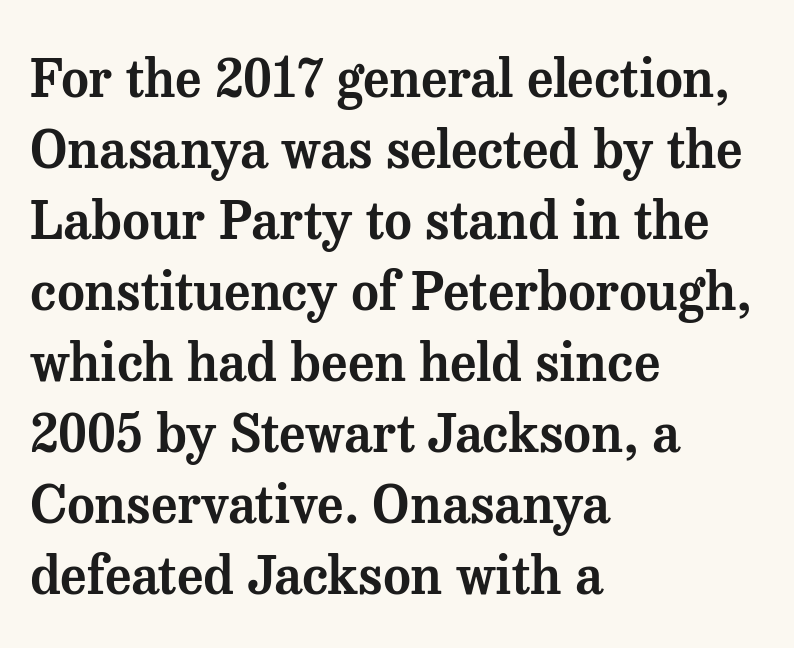
Only glyphs here, with clear space below each row. The passage is arranged the way most books set body copy — flush left. The type sits square on the baseline with zero lean. Reading down the column, the eye jumps a familiar distance to each next line. These lines keep a tight, regular rhythm from letter to letter. Serif or sans? Serif — the stroke terminals have little feet.
